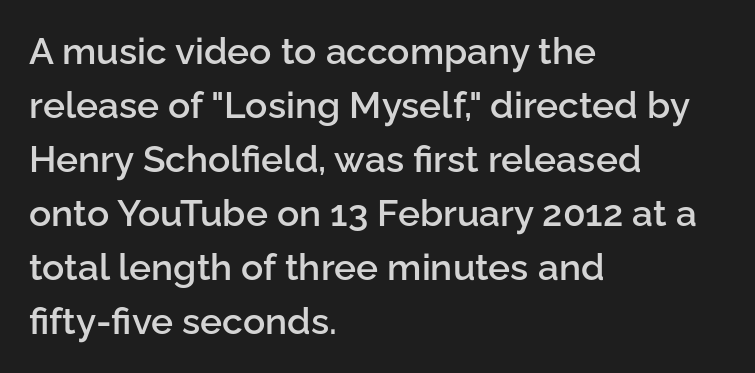
Left-aligned paragraph, ragged on the right. There is no visible air inserted between adjacent glyphs. Do the characters align in a grid? No, the font is proportional. A typesetter would mark this as roman, not italic. The glyphs in this specimen are sans serif.
